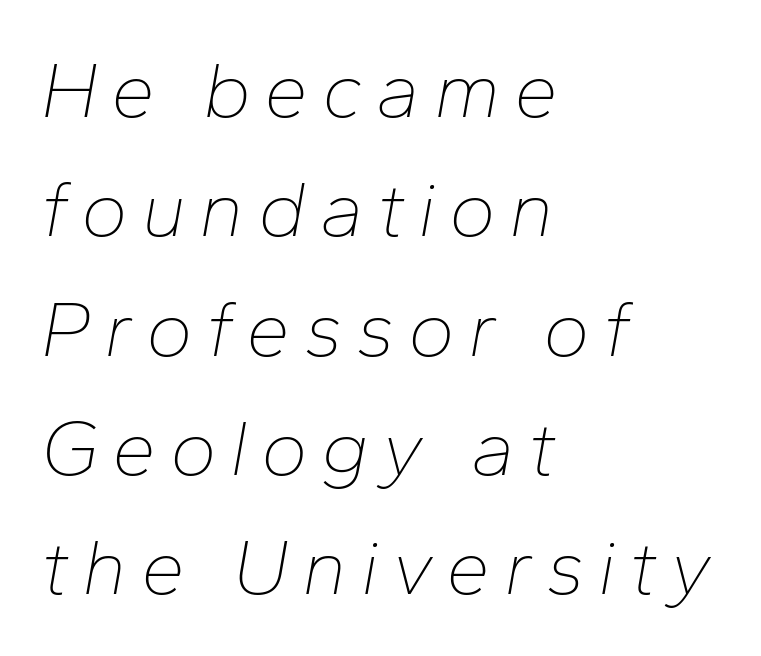
{"italic": "yes", "lean": "right", "slant_degrees": 10, "bold": "no", "weight": "thin", "width": "normal", "stroke_contrast": "low", "x_height": "medium", "monospaced": "no", "underline": "no", "align": "left", "line_spacing": "normal", "line_spacing_ratio": 1.51, "glyph_px": 79}
